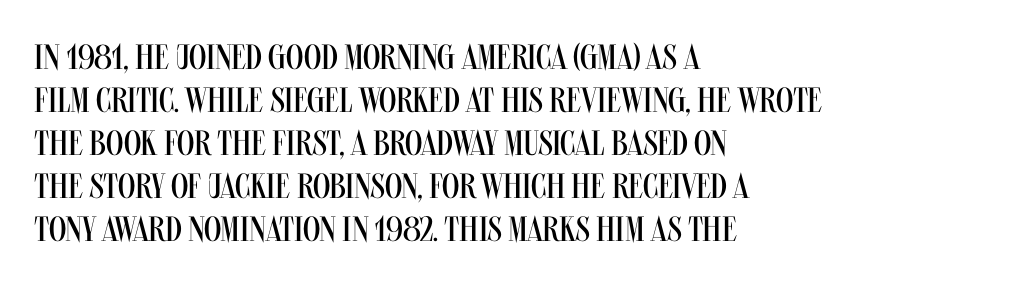
The tracking reads as untouched default to a designer's eye. Notice how the passage keeps a crisp vertical edge on the left only. The passage shown is not bold in any degree. The type family on display is of the sans-serif kind.
